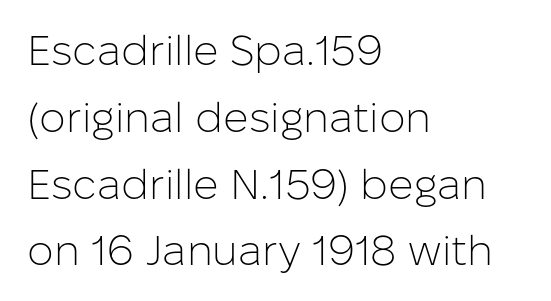
A light-to-regular cut is what we see here. Proportional: the letters do not fall into vertical columns. To sum up the face: it is a sans, with no serifs. If you measured baseline to baseline, you'd find a middling distance. Italic: no, the glyphs are upright roman. Short note: letters normally spaced.
